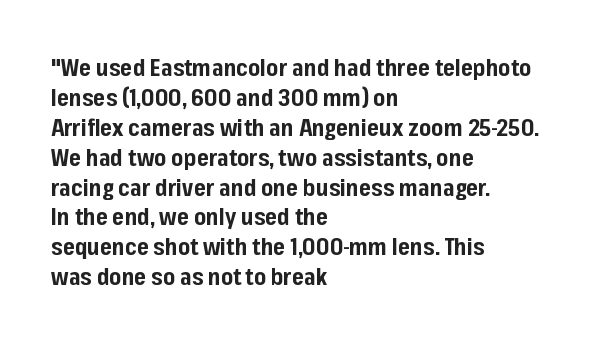
Designer's note — italics off, roman on. Clear beneath every line of the passage. Set as a true bold cut, around the 700 mark. How would I describe the line gaps? Plain and ordinary.
